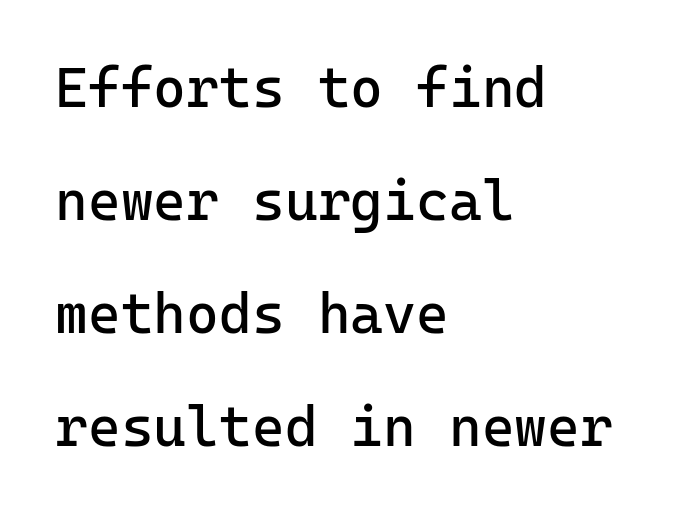
{"serif": "no", "italic": "no", "bold": "no", "weight": "regular", "width": "normal", "stroke_contrast": "low", "x_height": "medium", "monospaced": "yes", "underline": "no", "align": "left", "line_spacing": "loose", "line_spacing_ratio": 2.02, "letter_spacing": "normal", "letter_spacing_em": 0.0, "glyph_px": 56}
